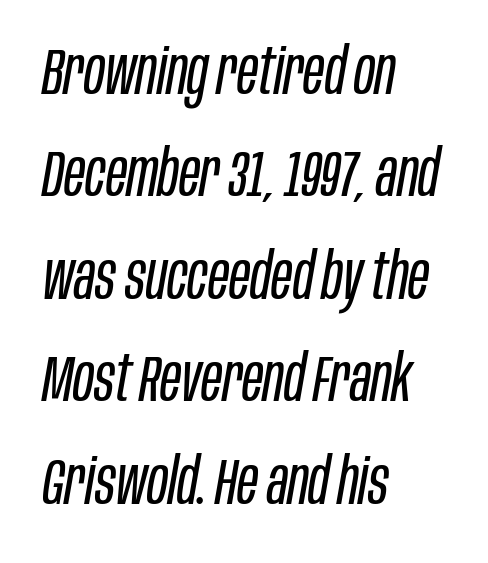
Q: Is the text bold? A: No.
Q: Is the text italic (slanted)? A: Yes, it leans right by about 10 degrees.
Q: Is the text underlined? A: No.
Q: How is the paragraph aligned? A: Left-aligned.
Q: Is the spacing between letters normal or unusually wide? A: Normal.
Q: Is the spacing between lines tight, normal or loose? A: Normal.
Q: Width (condensed, normal, or wide)? A: Condensed.
Q: Stroke contrast? A: Low.
Q: x-height? A: Large.
Q: Monospaced? A: No.
